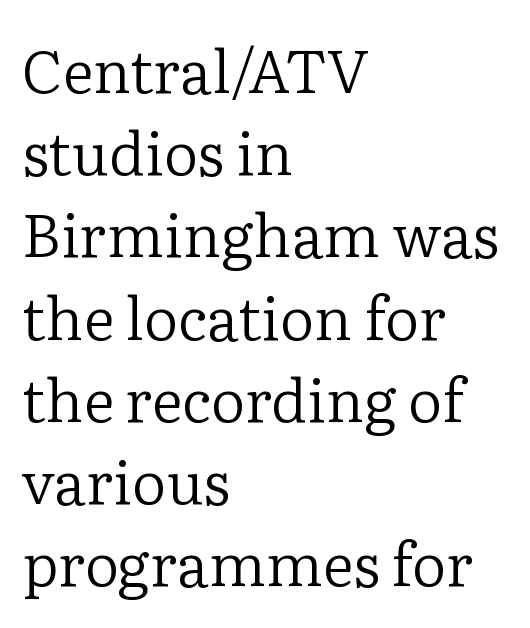
The image shows 60 px regular-weight serif type, upright; set left-aligned, normal line spacing (1.37x), normal letter spacing, not underlined; low stroke contrast and a medium x-height.
